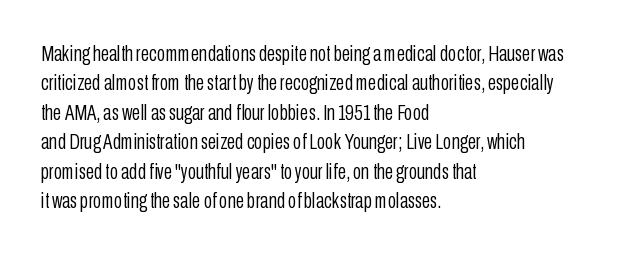
Q: Is the text bold? A: No.
Q: Is the text italic (slanted)? A: No, it is upright.
Q: Is the text underlined? A: No.
Q: How is the paragraph aligned? A: Left-aligned.
Q: Is the spacing between letters normal or unusually wide? A: Normal.
Q: Is the spacing between lines tight, normal or loose? A: Normal.
